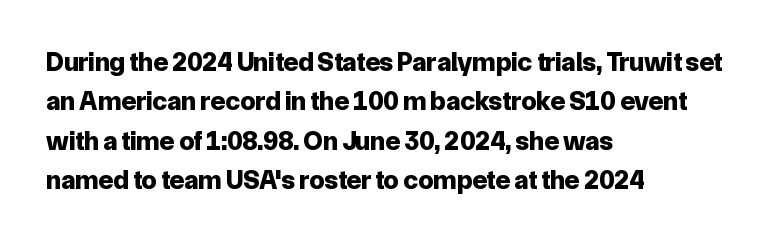
The image shows 27 px bold type, upright; set left-aligned, normal line spacing (1.46x), normal letter spacing, not underlined.
